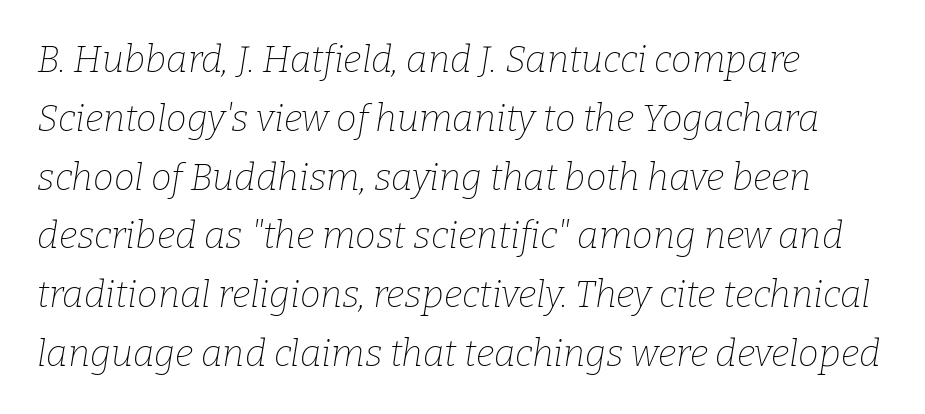
{"serif": "yes", "italic": "yes", "lean": "right", "slant_degrees": 9, "bold": "no", "weight": "thin", "width": "normal", "stroke_contrast": "low", "x_height": "medium", "monospaced": "no", "underline": "no", "align": "left", "line_spacing": "normal", "line_spacing_ratio": 1.59, "letter_spacing": "normal", "letter_spacing_em": 0.0, "glyph_px": 37}
